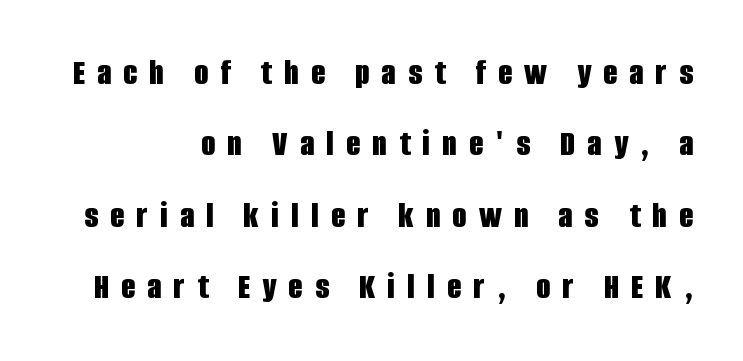
{"serif": "no", "italic": "no", "bold": "yes", "weight": "bold", "width": "condensed", "stroke_contrast": "low", "x_height": "large", "monospaced": "no", "underline": "no", "align": "right", "line_spacing": "loose", "line_spacing_ratio": 1.93, "letter_spacing": "wide", "letter_spacing_em": 0.33, "glyph_px": 37}
